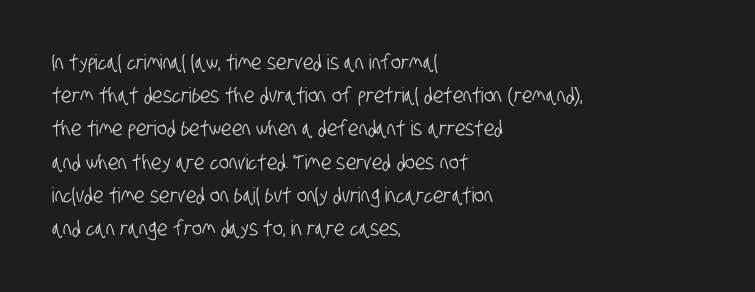
The image shows 21 px text type; set left-aligned, normal line spacing (1.58x), normal letter spacing, not underlined.
